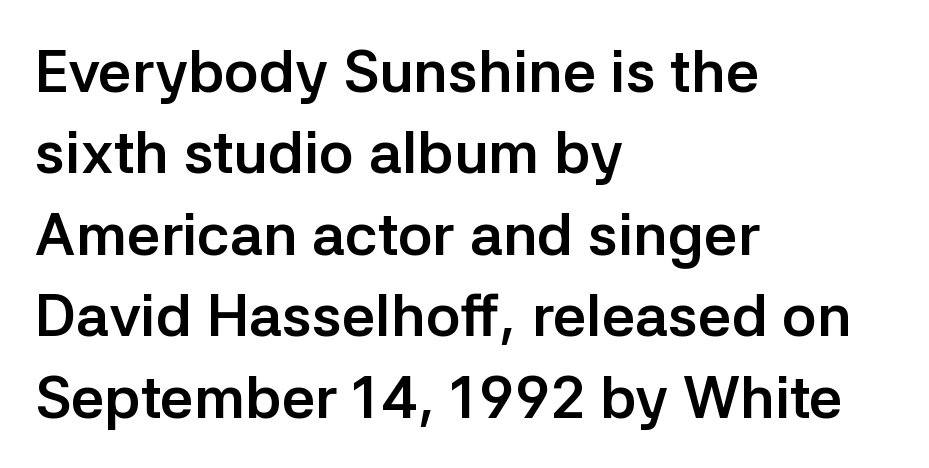
Q: Is the text bold? A: Yes.
Q: Is the text italic (slanted)? A: No, it is upright.
Q: Is the typeface a serif or a sans-serif typeface? A: Sans-serif.
Q: Is the text underlined? A: No.
Q: How is the paragraph aligned? A: Left-aligned.
Q: Is the spacing between letters normal or unusually wide? A: Normal.
Q: Is the spacing between lines tight, normal or loose? A: Normal.
Q: Width (condensed, normal, or wide)? A: Normal.
Q: Stroke contrast? A: Low.
Q: x-height? A: Medium.
Q: Monospaced? A: No.
